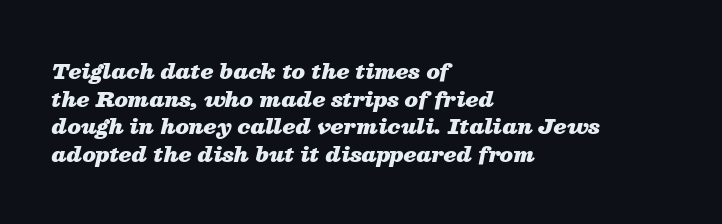
{"italic": "yes", "lean": "right", "slant_degrees": 13, "bold": "yes", "underline": "no", "align": "left", "line_spacing": "normal", "line_spacing_ratio": 1.32, "letter_spacing": "normal", "letter_spacing_em": 0.0, "glyph_px": 21}
